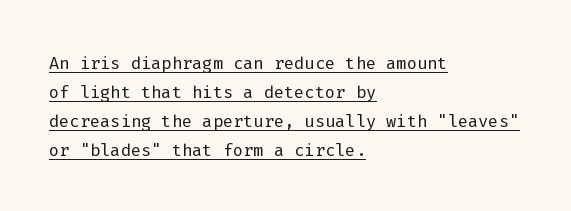
Q: Is the text bold? A: No.
Q: Is the text italic (slanted)? A: No, it is upright.
Q: Is the text underlined? A: Yes.
Q: How is the paragraph aligned? A: Left-aligned.
Q: Is the spacing between letters normal or unusually wide? A: Normal.
